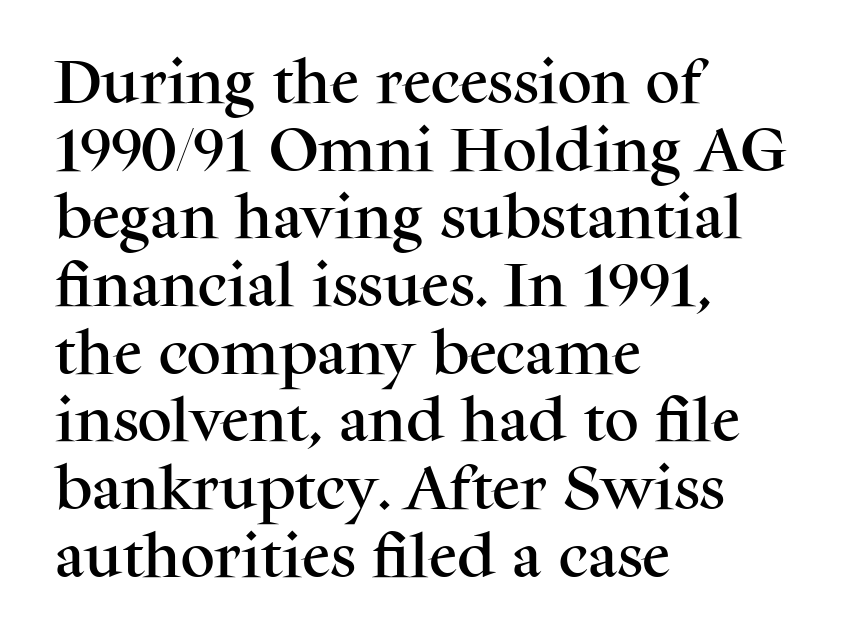
The image shows 48 px serif type, upright; set left-aligned, normal line spacing (1.41x), normal letter spacing, not underlined; medium stroke contrast and a medium x-height.
